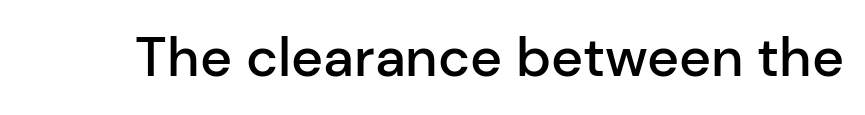
Q: Is the text bold? A: Semi-bold.
Q: Is the text italic (slanted)? A: No, it is upright.
Q: Is the typeface a serif or a sans-serif typeface? A: Sans-serif.
Q: Is the text underlined? A: No.
Q: Is the spacing between letters normal or unusually wide? A: Normal.
Q: Width (condensed, normal, or wide)? A: Normal.
Q: Stroke contrast? A: Low.
Q: x-height? A: Medium.
Q: Monospaced? A: No.
